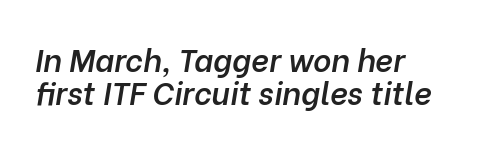
Q: Is the text bold? A: Semi-bold.
Q: Is the text italic (slanted)? A: Yes, it leans right by about 10 degrees.
Q: Is the text underlined? A: No.
Q: How is the paragraph aligned? A: Left-aligned.
Q: Is the spacing between letters normal or unusually wide? A: Normal.
Q: Is the spacing between lines tight, normal or loose? A: Tight.
Q: Width (condensed, normal, or wide)? A: Normal.
Q: Stroke contrast? A: Low.
Q: x-height? A: Medium.
Q: Monospaced? A: No.
